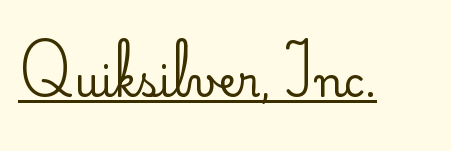
Q: Is the text bold? A: No.
Q: Is the text italic (slanted)? A: No, it is upright.
Q: Is the typeface a serif or a sans-serif typeface? A: Sans-serif.
Q: Is the text underlined? A: Yes.
Q: Is the spacing between letters normal or unusually wide? A: Normal.
Q: Width (condensed, normal, or wide)? A: Normal.
Q: Stroke contrast? A: Low.
Q: x-height? A: Small.
Q: Monospaced? A: No.
